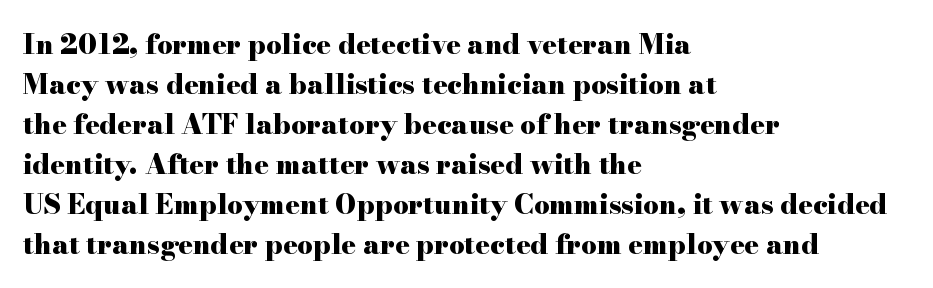
Q: Is the text bold? A: Yes.
Q: Is the text italic (slanted)? A: No, it is upright.
Q: Is the text underlined? A: No.
Q: How is the paragraph aligned? A: Left-aligned.
Q: Is the spacing between letters normal or unusually wide? A: Normal.
Q: Is the spacing between lines tight, normal or loose? A: Normal.
